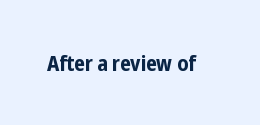
Short note: letters normally spaced. Words float on clear page, feet unadorned. The letters stand upright; this is a roman face. Heavy, bold letterforms.
